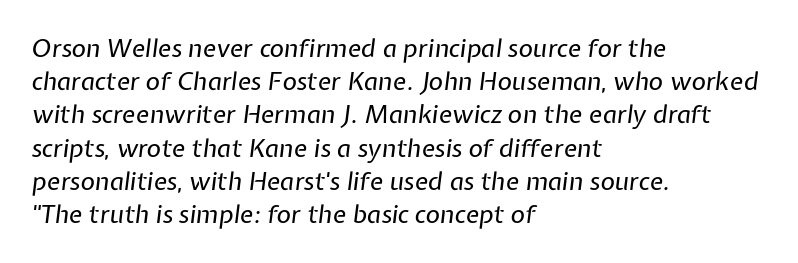
The image shows 25 px text type, italic (leaning right); set left-aligned, normal line spacing (1.33x), normal letter spacing, not underlined.
